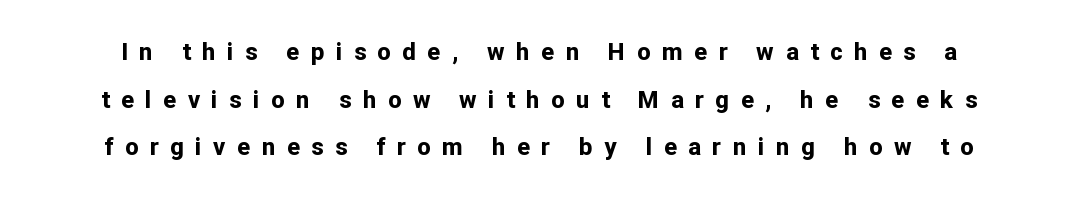
Q: Is the text bold? A: Yes.
Q: Is the text italic (slanted)? A: No, it is upright.
Q: Is the text underlined? A: No.
Q: Is the spacing between letters normal or unusually wide? A: Unusually wide.
Q: Is the spacing between lines tight, normal or loose? A: Loose.
